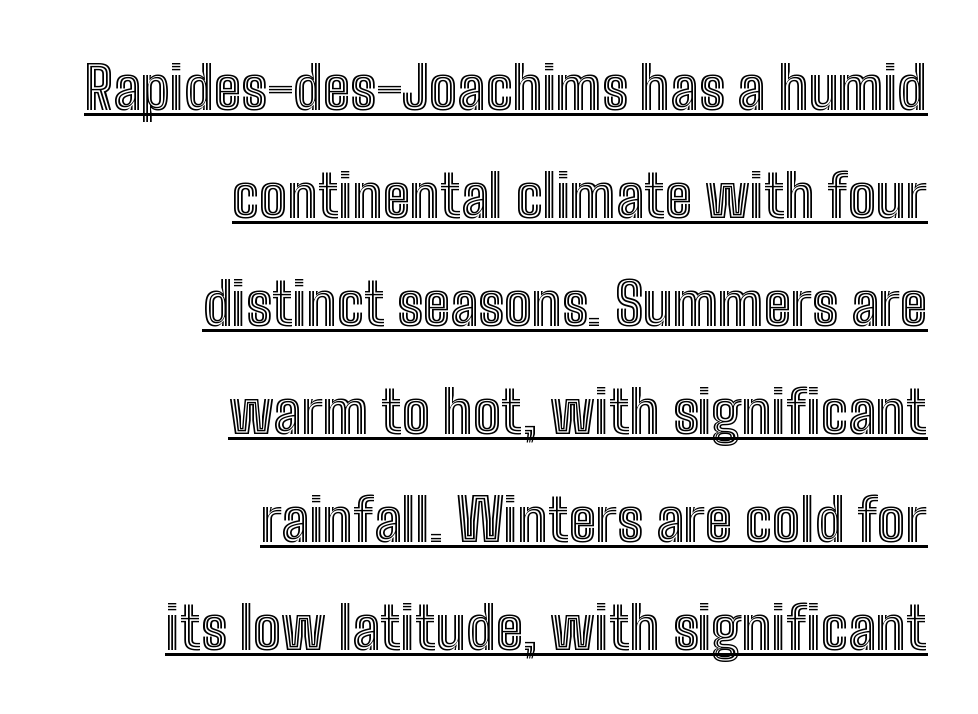
The image shows 59 px condensed type, upright; set right-aligned, line spacing 1.83x, normal letter spacing, underlined; a medium x-height.
